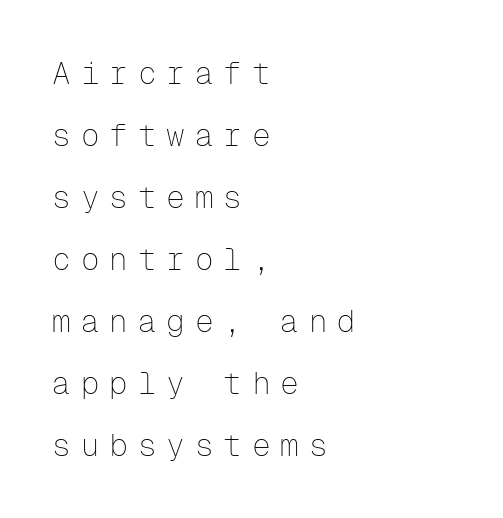
The image shows 31 px thin sans-serif type, upright, monospaced; set left-aligned, loose line spacing (2.0x), unusually wide letter spacing (+0.32 em), not underlined; low stroke contrast and a medium x-height.
